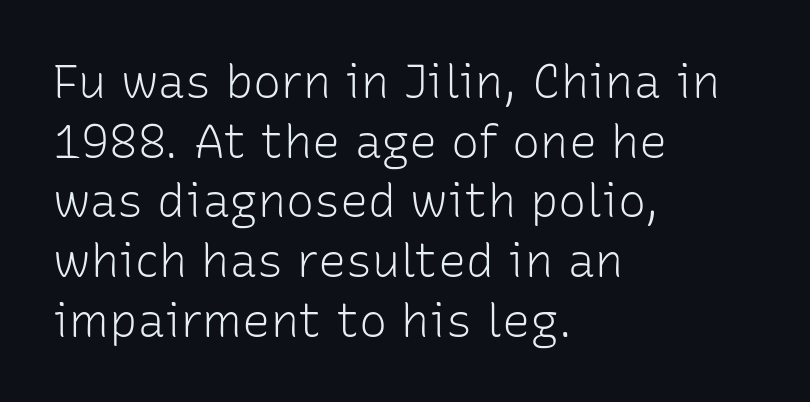
Q: Is the text bold? A: No.
Q: Is the text italic (slanted)? A: No, it is upright.
Q: Is the typeface a serif or a sans-serif typeface? A: Sans-serif.
Q: Is the text underlined? A: No.
Q: How is the paragraph aligned? A: Left-aligned.
Q: Is the spacing between letters normal or unusually wide? A: Normal.
Q: Is the spacing between lines tight, normal or loose? A: Normal.
Q: Width (condensed, normal, or wide)? A: Normal.
Q: Stroke contrast? A: Low.
Q: x-height? A: Medium.
Q: Monospaced? A: No.
